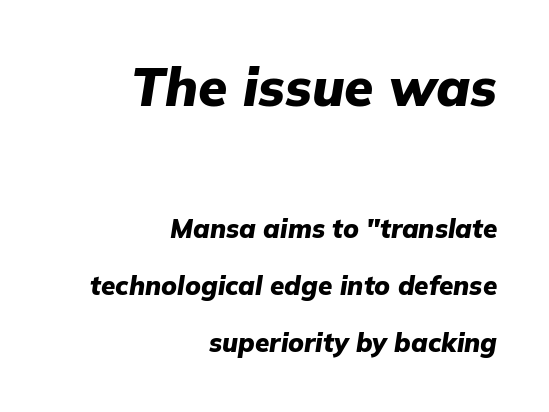
{"italic": "yes", "lean": "right", "slant_degrees": 9, "bold": "yes", "weight": "heavy", "width": "normal", "stroke_contrast": "low", "x_height": "medium", "monospaced": "no", "underline": "no", "align": "right", "line_spacing": "loose", "line_spacing_ratio": 2.2, "letter_spacing": "normal", "letter_spacing_em": 0.0, "larger_block": "first", "size_ratio": 2.04, "glyph_px": 53}
